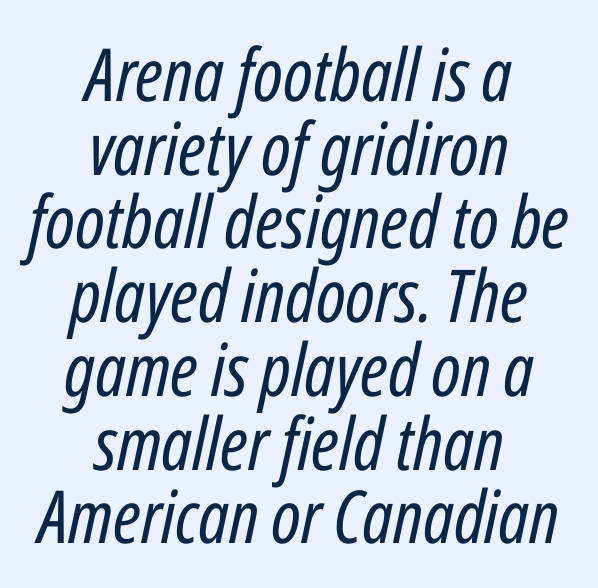
{"italic": "yes", "lean": "right", "slant_degrees": 12, "bold": "no", "weight": "regular", "width": "condensed", "stroke_contrast": "low", "x_height": "medium", "monospaced": "no", "underline": "no", "align": "center", "line_spacing": "tight", "line_spacing_ratio": 1.01, "letter_spacing": "normal", "letter_spacing_em": 0.0, "glyph_px": 73}
